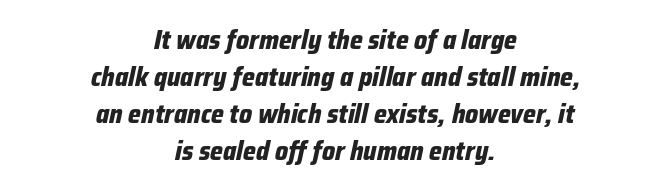
Quick note: interline space is typical. The lines are quadded center. When letters slant like this, we call the style italic. Emphasis by weight is at full strength: bold. Has an underline been added? It has not.
